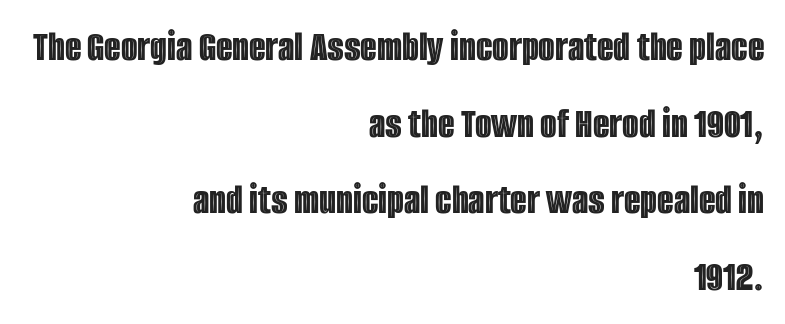
Q: Is the text italic (slanted)? A: No, it is upright.
Q: Is the text underlined? A: No.
Q: How is the paragraph aligned? A: Right-aligned.
Q: Is the spacing between letters normal or unusually wide? A: Normal.
Q: Width (condensed, normal, or wide)? A: Condensed.
Q: x-height? A: Large.
Q: Monospaced? A: No.
